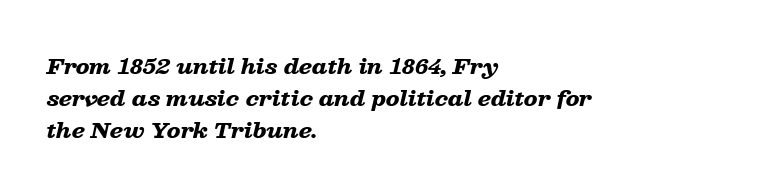
The image shows 21 px bold type, italic (leaning right); set left-aligned, normal line spacing (1.53x), normal letter spacing, not underlined.
